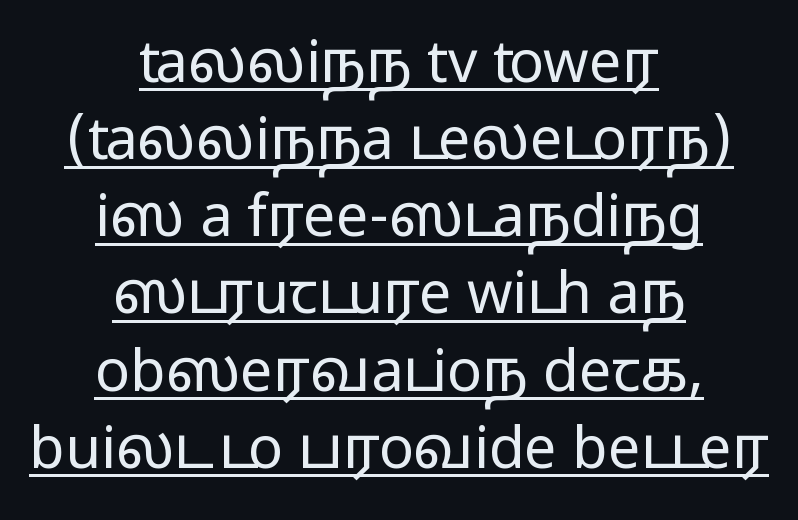
Q: Is the text bold? A: No.
Q: Is the text italic (slanted)? A: No, it is upright.
Q: Is the typeface a serif or a sans-serif typeface? A: Sans-serif.
Q: Is the text underlined? A: Yes.
Q: How is the paragraph aligned? A: Centered.
Q: Is the spacing between letters normal or unusually wide? A: Normal.
Q: Is the spacing between lines tight, normal or loose? A: Normal.
Q: Width (condensed, normal, or wide)? A: Wide.
Q: Stroke contrast? A: Low.
Q: x-height? A: Medium.
Q: Monospaced? A: No.
